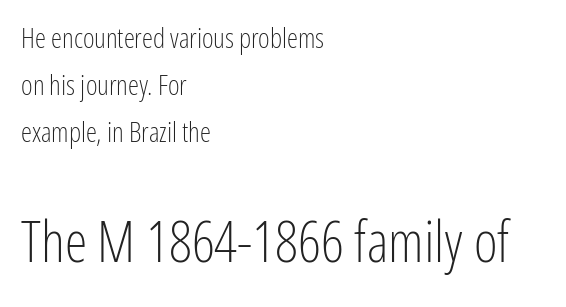
The image shows 57 px light, condensed sans-serif type, upright; set left-aligned, normal line spacing (1.67x), normal letter spacing, not underlined; the second (bottom) block is 2.04x larger; low stroke contrast and a medium x-height.
